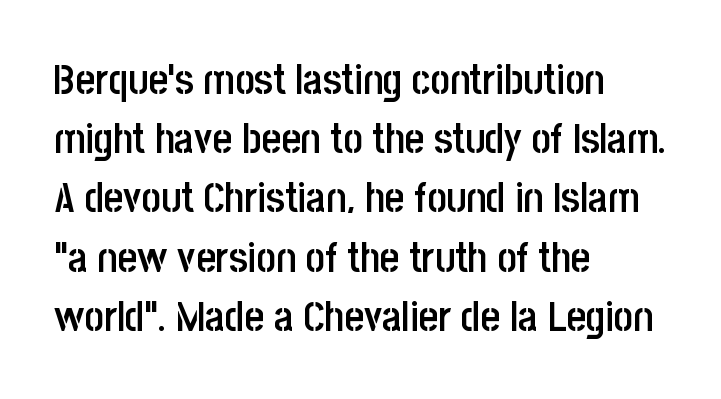
Q: Is the text bold? A: Semi-bold.
Q: Is the text italic (slanted)? A: No, it is upright.
Q: Is the typeface a serif or a sans-serif typeface? A: Sans-serif.
Q: Is the text underlined? A: No.
Q: How is the paragraph aligned? A: Left-aligned.
Q: Is the spacing between letters normal or unusually wide? A: Normal.
Q: Is the spacing between lines tight, normal or loose? A: Normal.
Q: Width (condensed, normal, or wide)? A: Condensed.
Q: Stroke contrast? A: Low.
Q: x-height? A: Large.
Q: Monospaced? A: No.
